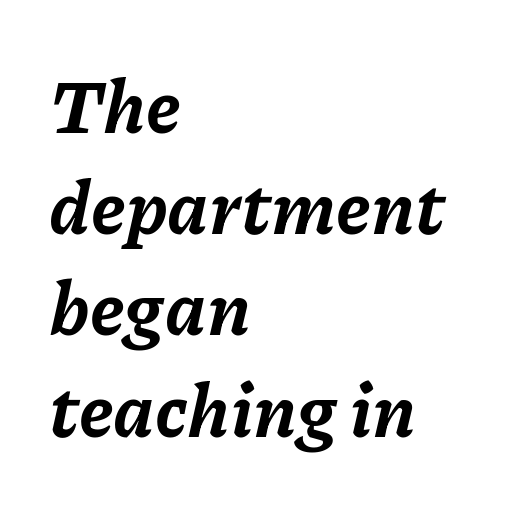
These lines were composed using italics. The lines sit at an ordinary, default distance from one another. Compared with typical body copy, the letter spacing here is the same. The passage is arranged the way most books set body copy — flush left. Each letter keeps its own natural width here, so spacing adapts to shape. This rendering features lettering with no underline.
